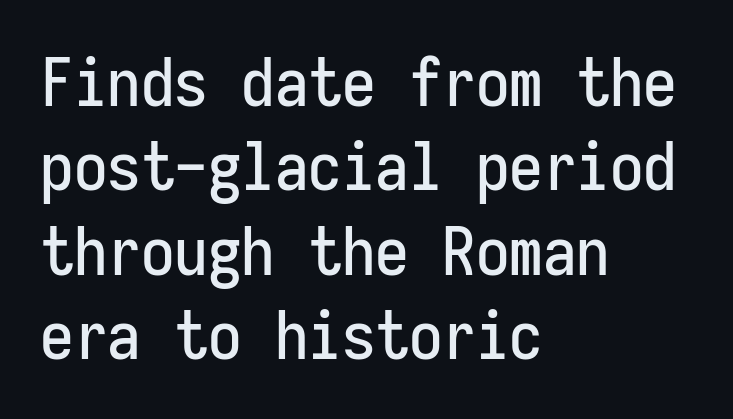
Q: Is the text italic (slanted)? A: No, it is upright.
Q: Is the typeface a serif or a sans-serif typeface? A: Sans-serif.
Q: Is the text underlined? A: No.
Q: How is the paragraph aligned? A: Left-aligned.
Q: Is the spacing between letters normal or unusually wide? A: Normal.
Q: Is the spacing between lines tight, normal or loose? A: Normal.
Q: Width (condensed, normal, or wide)? A: Condensed.
Q: Stroke contrast? A: Low.
Q: x-height? A: Medium.
Q: Monospaced? A: Yes.
